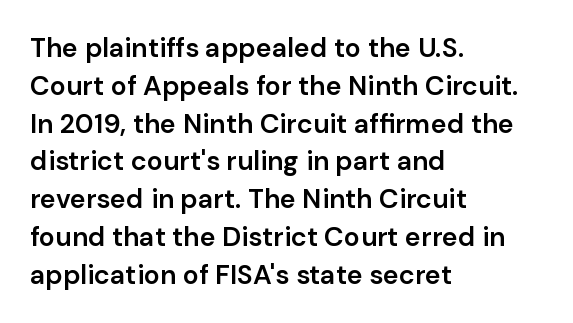
The image shows 27 px text type, upright; set left-aligned, normal line spacing (1.4x), normal letter spacing, not underlined.
